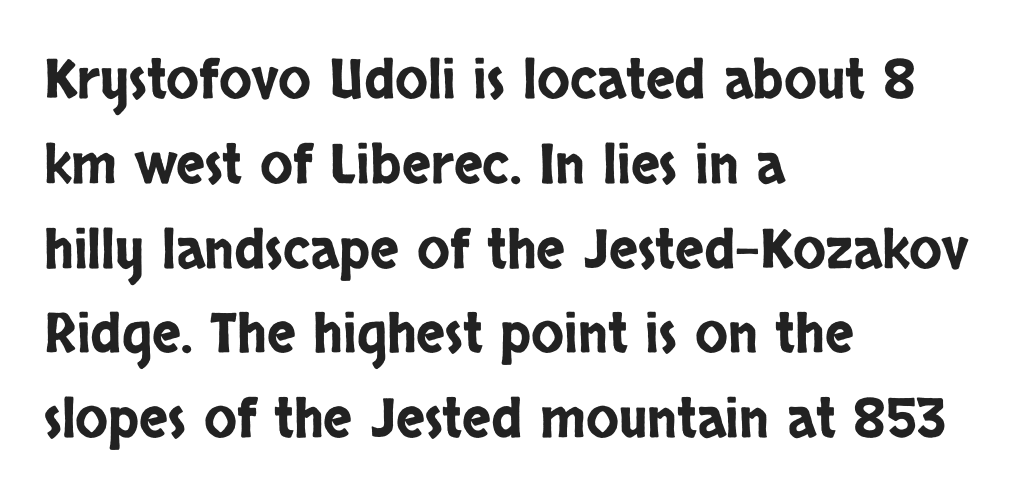
{"serif": "no", "italic": "no", "width": "condensed", "stroke_contrast": "low", "x_height": "large", "monospaced": "no", "underline": "no", "align": "left", "line_spacing": "normal", "line_spacing_ratio": 1.57, "letter_spacing": "normal", "letter_spacing_em": 0.0, "glyph_px": 54}
